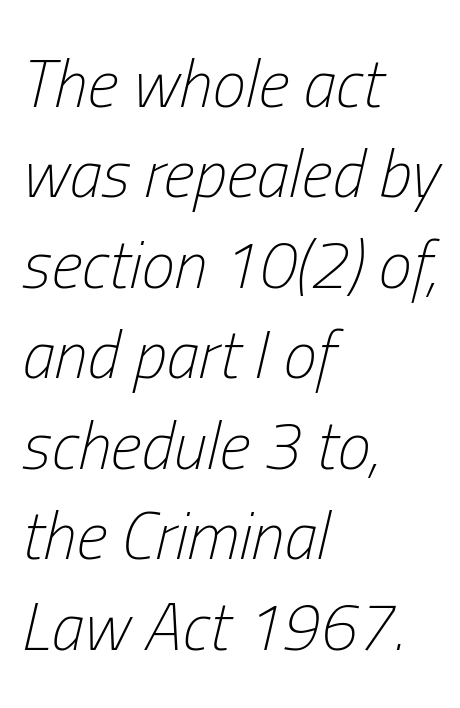
Q: Is the text bold? A: No.
Q: Is the text italic (slanted)? A: Yes, it leans right by about 13 degrees.
Q: Is the text underlined? A: No.
Q: How is the paragraph aligned? A: Left-aligned.
Q: Is the spacing between letters normal or unusually wide? A: Normal.
Q: Is the spacing between lines tight, normal or loose? A: Normal.
Q: Width (condensed, normal, or wide)? A: Condensed.
Q: Stroke contrast? A: Low.
Q: x-height? A: Medium.
Q: Monospaced? A: No.
